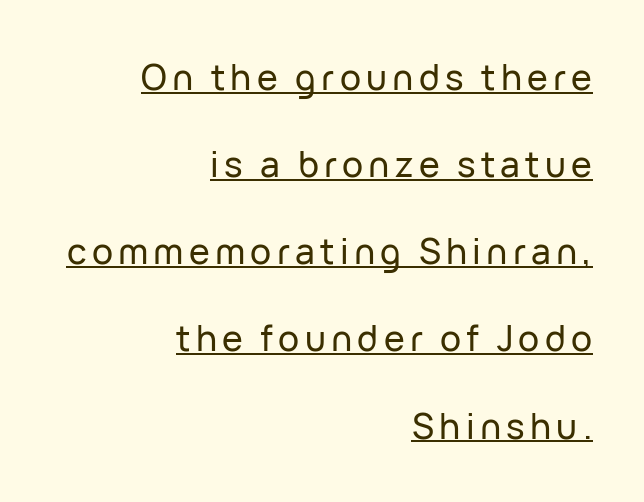
Descenders here cross a horizontal rule under the line. Proportional: the letters do not fall into vertical columns. Each line ends at the same right margin while the left side varies. The typography opts for an upright posture over an oblique one. The lines are spread far apart with generous leading. Stroke terminals: plain, sans-serif.
